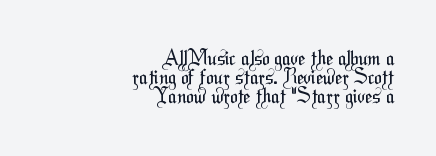
Q: Is the text bold? A: No.
Q: Is the text underlined? A: No.
Q: How is the paragraph aligned? A: Right-aligned.
Q: Is the spacing between letters normal or unusually wide? A: Normal.
Q: Is the spacing between lines tight, normal or loose? A: Tight.
